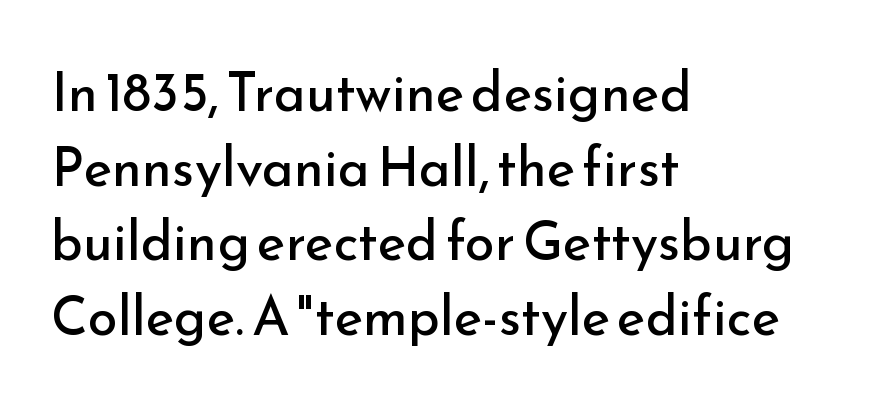
Q: Is the text bold? A: No.
Q: Is the text italic (slanted)? A: No, it is upright.
Q: Is the typeface a serif or a sans-serif typeface? A: Sans-serif.
Q: Is the text underlined? A: No.
Q: How is the paragraph aligned? A: Left-aligned.
Q: Is the spacing between letters normal or unusually wide? A: Normal.
Q: Is the spacing between lines tight, normal or loose? A: Normal.
Q: Width (condensed, normal, or wide)? A: Normal.
Q: Stroke contrast? A: Low.
Q: x-height? A: Small.
Q: Monospaced? A: No.
